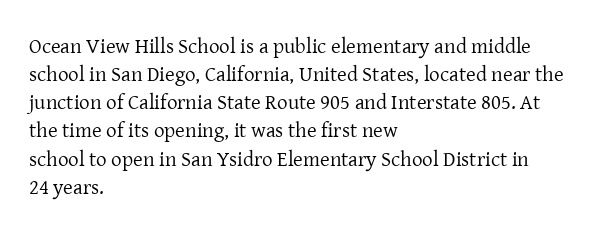
{"italic": "no", "bold": "no", "underline": "no", "align": "left", "line_spacing": "normal", "line_spacing_ratio": 1.34, "letter_spacing": "normal", "letter_spacing_em": 0.0, "glyph_px": 21}
